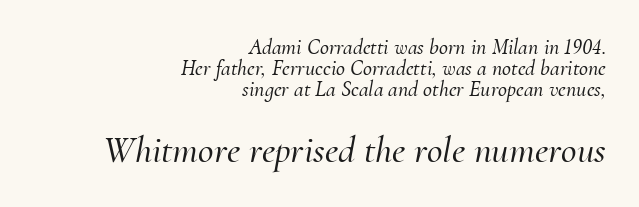
Where is the straight margin? On the right. Beneath every word, the page is bare. You could call the tracking neutral — neither tight nor loose. Baseline-to-baseline distance is barely more than the letter height.
